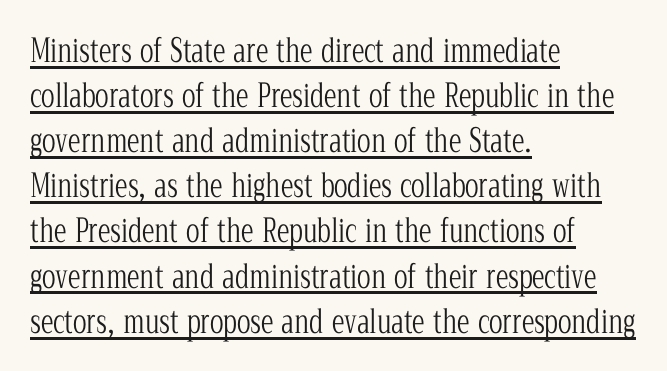
{"serif": "yes", "italic": "no", "bold": "no", "weight": "light", "width": "condensed", "stroke_contrast": "low", "x_height": "medium", "monospaced": "no", "underline": "yes", "align": "left", "line_spacing": "normal", "line_spacing_ratio": 1.41, "letter_spacing": "normal", "letter_spacing_em": 0.0, "glyph_px": 32}
